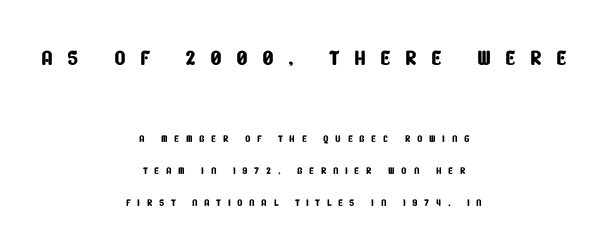
The image shows 30 px condensed sans-serif type; set centered, loose line spacing (2.29x), unusually wide letter spacing (+0.47 em), not underlined; the first (top) block is 2.14x larger; low stroke contrast and a large x-height.
